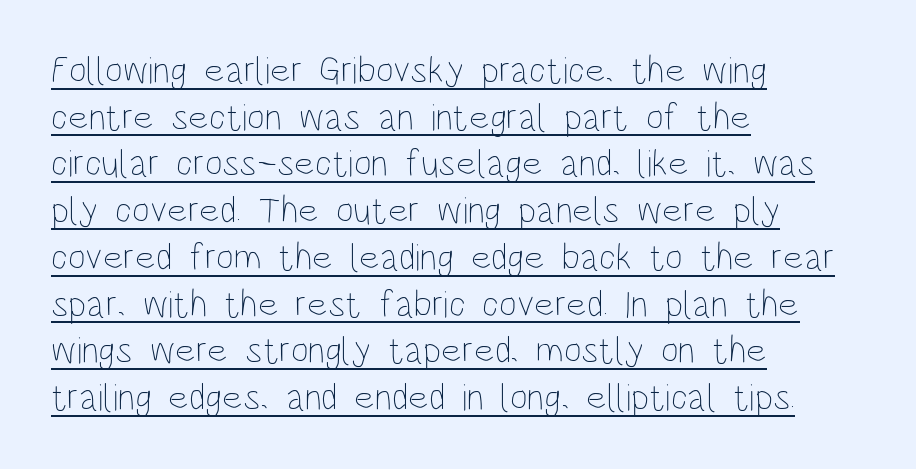
The image shows 38 px thin, condensed type, upright; set left-aligned, line spacing 1.23x, normal letter spacing, underlined; low stroke contrast and a large x-height.
